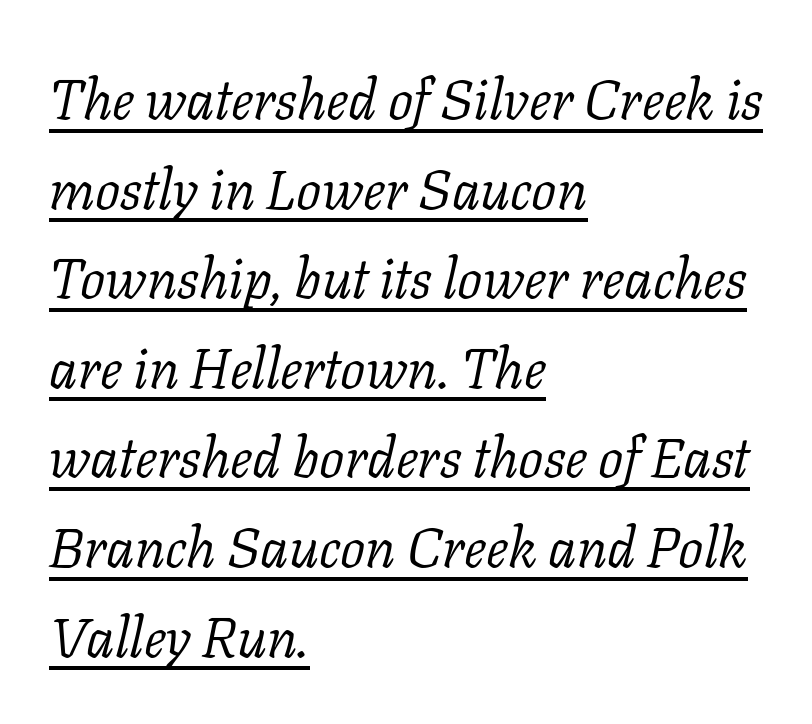
Q: Is the text bold? A: No.
Q: Is the text italic (slanted)? A: Yes, it leans right by about 11 degrees.
Q: Is the typeface a serif or a sans-serif typeface? A: Serif.
Q: Is the text underlined? A: Yes.
Q: How is the paragraph aligned? A: Left-aligned.
Q: Is the spacing between letters normal or unusually wide? A: Normal.
Q: Is the spacing between lines tight, normal or loose? A: Normal.
Q: Width (condensed, normal, or wide)? A: Normal.
Q: Stroke contrast? A: Low.
Q: x-height? A: Medium.
Q: Monospaced? A: No.
